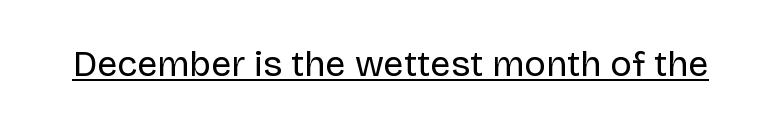
Ordinary non-slanted type is in use. Beneath each row of characters lies a ruled line. Is the stroke heavy? The answer is a plain regular-or-lighter. You could not count columns in this text — the font is proportionally spaced.
